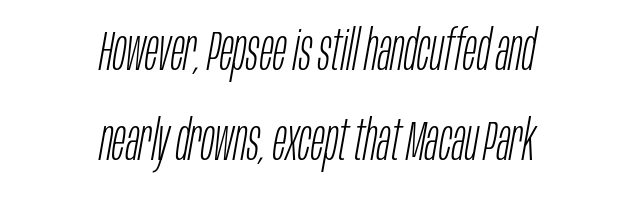
The image shows 56 px light, condensed type, italic (leaning right); set centered, normal line spacing (1.61x), normal letter spacing, not underlined; low stroke contrast and a large x-height.
